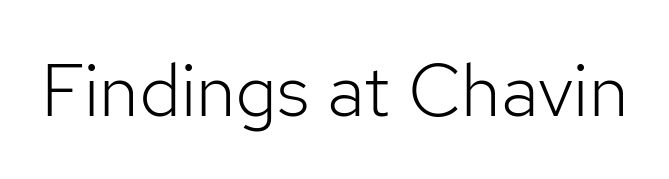
Q: Is the text bold? A: No.
Q: Is the text italic (slanted)? A: No, it is upright.
Q: Is the typeface a serif or a sans-serif typeface? A: Sans-serif.
Q: Is the text underlined? A: No.
Q: Is the spacing between letters normal or unusually wide? A: Normal.
Q: Width (condensed, normal, or wide)? A: Normal.
Q: Stroke contrast? A: Low.
Q: x-height? A: Medium.
Q: Monospaced? A: No.
